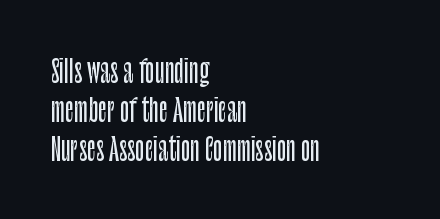
The image shows 31 px condensed sans-serif type, upright; set left-aligned, normal line spacing (1.26x), normal letter spacing, not underlined; low stroke contrast and a large x-height.
